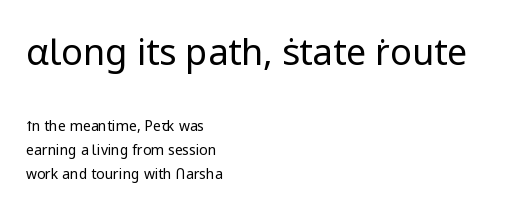
{"serif": "no", "italic": "no", "bold": "no", "weight": "regular", "width": "normal", "stroke_contrast": "low", "x_height": "medium", "monospaced": "no", "underline": "no", "align": "left", "line_spacing_ratio": 1.71, "letter_spacing": "normal", "letter_spacing_em": 0.0, "larger_block": "first", "size_ratio": 2.57, "glyph_px": 36}
